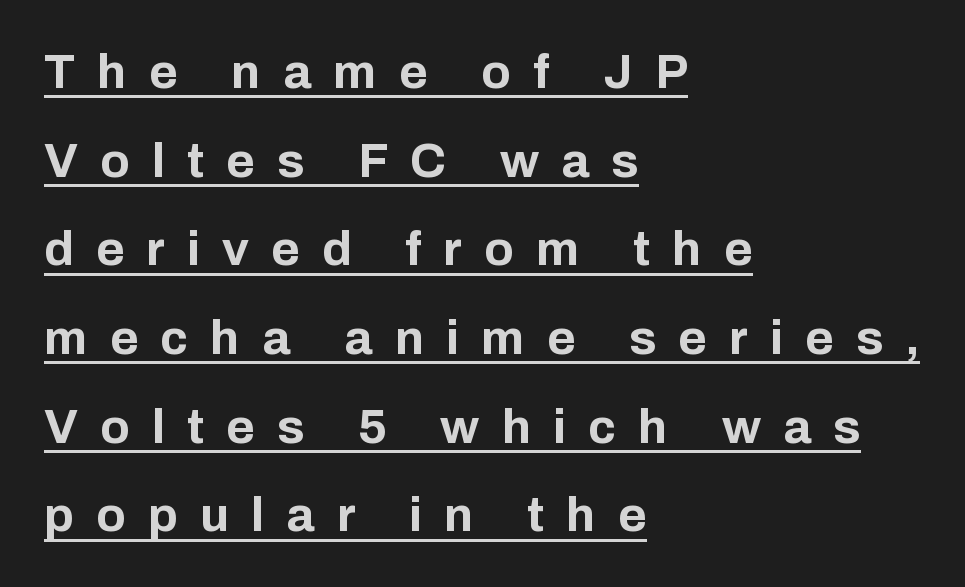
The text block is weighted toward the left margin, trailing off unevenly rightward. Observe the absence of serifs on each vertical stroke in this sample. Unlike italic type, these characters show no tilt at all. Heavy, bold letterforms. Does extra space separate the letters? Yes, quite a lot of it. Every word sits above its own underline.
